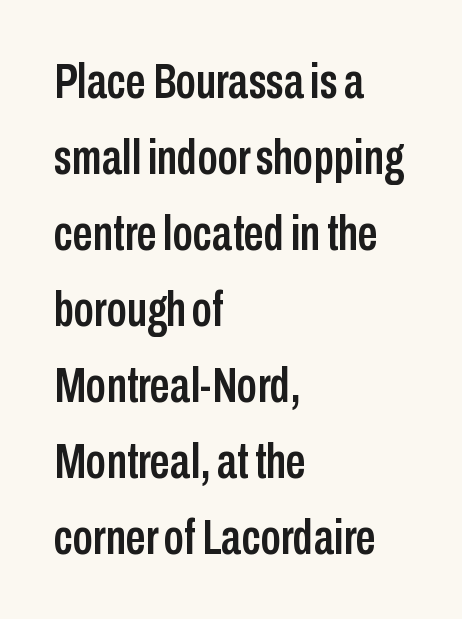
The image shows 50 px condensed sans-serif type, upright; set left-aligned, normal line spacing (1.52x), normal letter spacing, not underlined; low stroke contrast and a medium x-height.
